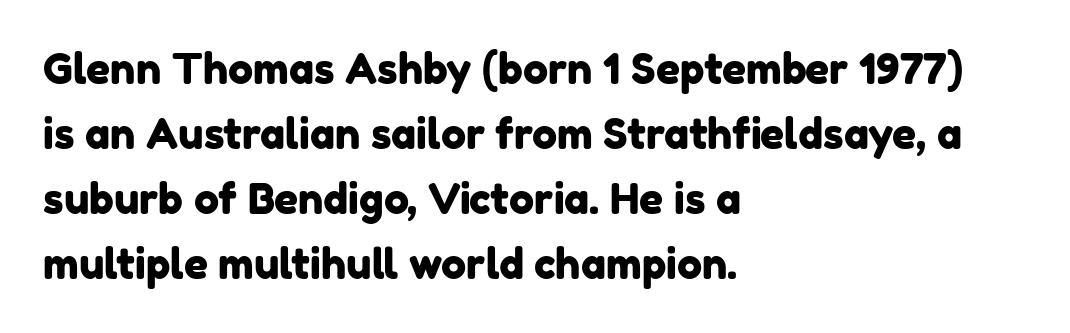
The image shows 42 px sans-serif type; set left-aligned, normal line spacing (1.55x), normal letter spacing, not underlined; low stroke contrast and a medium x-height.
